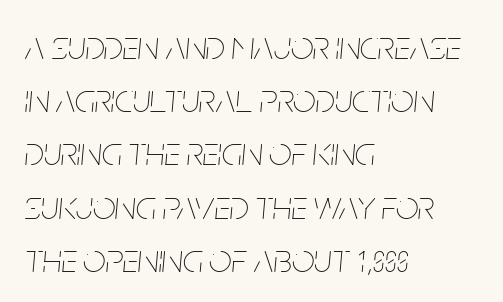
The passage shown is typed in a proportional face where columns would drift. The letterforms sit shoulder to shoulder at normal distance. A light-to-regular cut is what we see here. Teacher's note: observe the even left margin — that is flush-left alignment. Posture: slanted.
